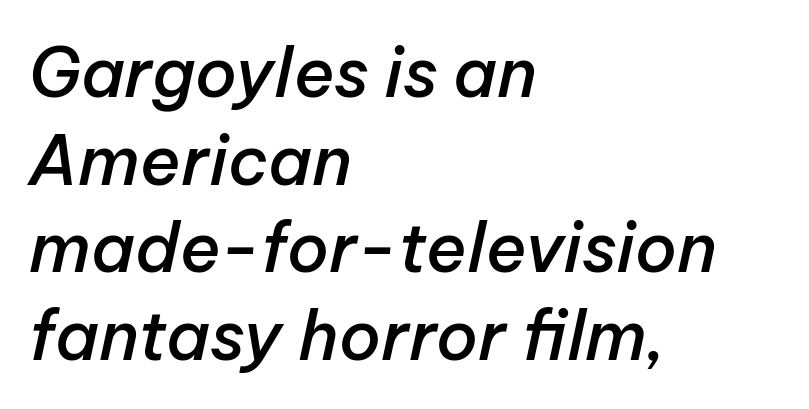
{"italic": "yes", "lean": "right", "slant_degrees": 12, "bold": "semi", "weight": "semibold", "width": "normal", "stroke_contrast": "low", "x_height": "medium", "monospaced": "no", "underline": "no", "align": "left", "line_spacing": "normal", "line_spacing_ratio": 1.29, "letter_spacing": "normal", "letter_spacing_em": 0.0, "glyph_px": 68}
